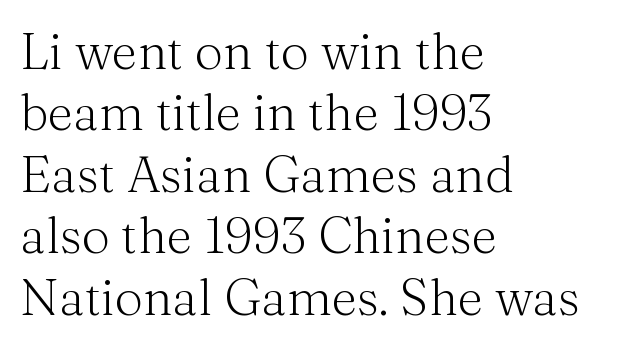
Q: Is the text bold? A: No.
Q: Is the text italic (slanted)? A: No, it is upright.
Q: Is the typeface a serif or a sans-serif typeface? A: Serif.
Q: Is the text underlined? A: No.
Q: How is the paragraph aligned? A: Left-aligned.
Q: Is the spacing between letters normal or unusually wide? A: Normal.
Q: Width (condensed, normal, or wide)? A: Normal.
Q: Stroke contrast? A: Medium.
Q: x-height? A: Medium.
Q: Monospaced? A: No.
